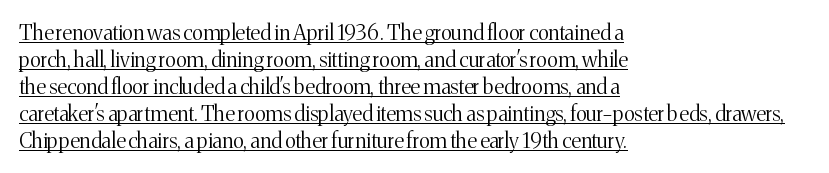
Q: Is the text bold? A: No.
Q: Is the text italic (slanted)? A: No, it is upright.
Q: Is the text underlined? A: Yes.
Q: How is the paragraph aligned? A: Left-aligned.
Q: Is the spacing between letters normal or unusually wide? A: Normal.
Q: Is the spacing between lines tight, normal or loose? A: Normal.
